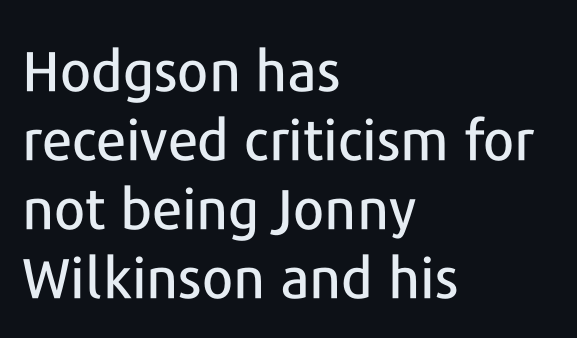
Posture: upright roman. The paragraph has a hard left edge and a soft right edge. Is this a sans? Yes — the strokes have no serifs. Note the varied advance widths — an 'i' is clearly narrower than an 'm'. Check the space under the baseline: it is left empty.
